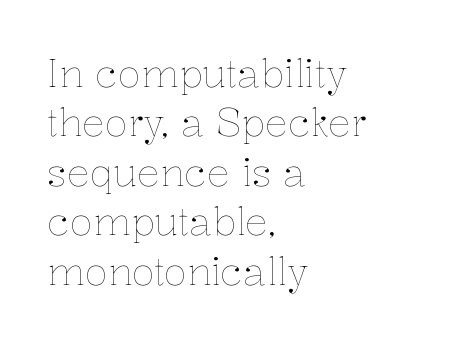
Q: Is the text bold? A: No.
Q: Is the text italic (slanted)? A: No, it is upright.
Q: Is the text underlined? A: No.
Q: How is the paragraph aligned? A: Left-aligned.
Q: Is the spacing between letters normal or unusually wide? A: Normal.
Q: Is the spacing between lines tight, normal or loose? A: Normal.
Q: Width (condensed, normal, or wide)? A: Normal.
Q: Stroke contrast? A: Low.
Q: x-height? A: Medium.
Q: Monospaced? A: No.
